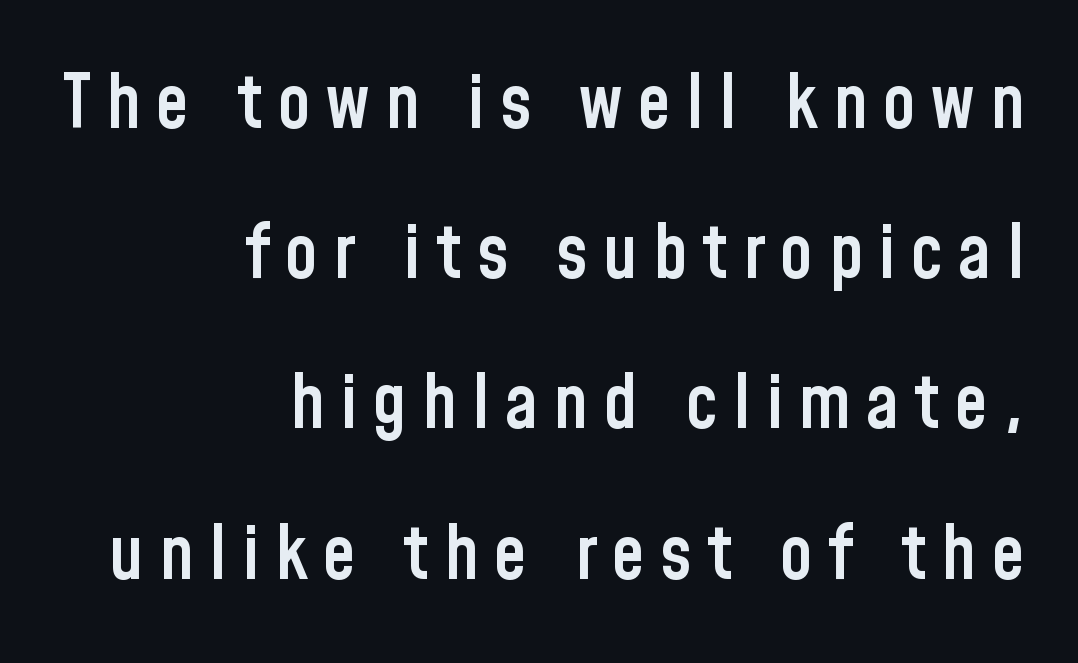
Q: Is the text bold? A: Semi-bold.
Q: Is the text italic (slanted)? A: No, it is upright.
Q: Is the typeface a serif or a sans-serif typeface? A: Sans-serif.
Q: Is the text underlined? A: No.
Q: How is the paragraph aligned? A: Right-aligned.
Q: Is the spacing between letters normal or unusually wide? A: Unusually wide.
Q: Is the spacing between lines tight, normal or loose? A: Loose.
Q: Width (condensed, normal, or wide)? A: Condensed.
Q: Stroke contrast? A: Low.
Q: x-height? A: Medium.
Q: Monospaced? A: No.
